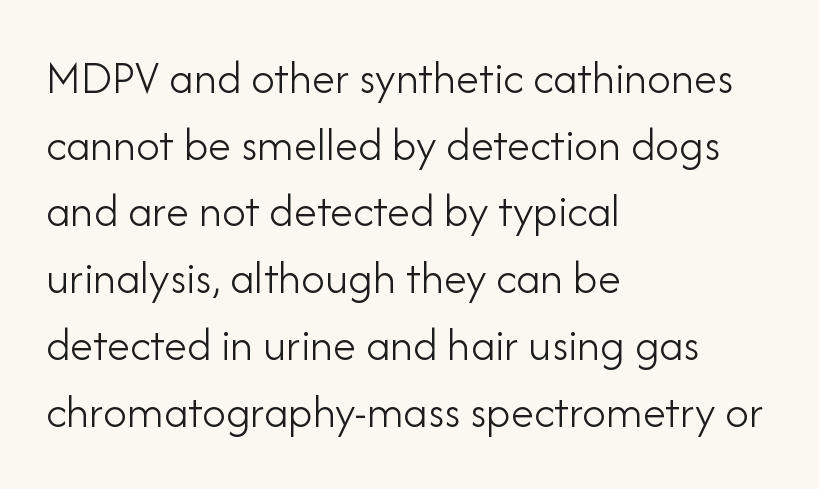
The image shows 47 px light sans-serif type, upright; set left-aligned, normal line spacing (1.42x), normal letter spacing, not underlined; low stroke contrast and a small x-height.
